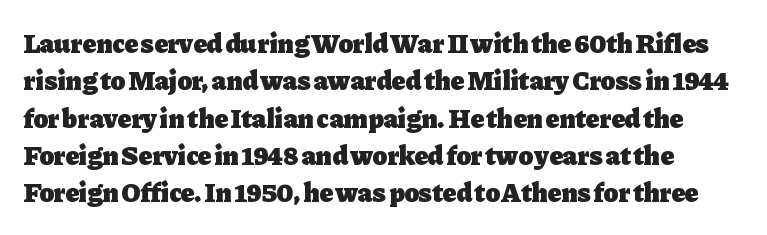
{"italic": "no", "bold": "yes", "underline": "no", "line_spacing": "normal", "line_spacing_ratio": 1.38, "letter_spacing": "normal", "letter_spacing_em": 0.0, "glyph_px": 27}
